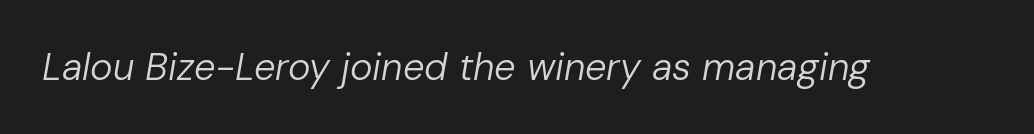
Quick note: underline off. Nothing heavy about these letters — not bold at all. You could not count columns in this text — the font is proportionally spaced. Words appear dense and cohesive because spacing is normal. It's the slanting kind of type.
